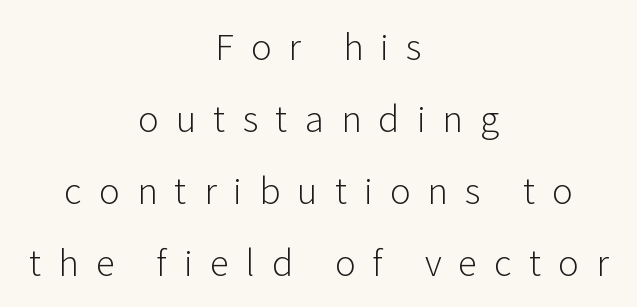
The image shows 35 px light sans-serif type, upright; set centered, loose line spacing (2.06x), unusually wide letter spacing (+0.49 em), not underlined; low stroke contrast and a medium x-height.
